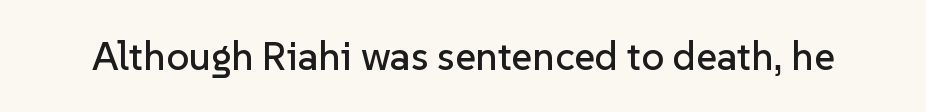
{"serif": "no", "italic": "no", "width": "normal", "stroke_contrast": "low", "x_height": "medium", "monospaced": "no", "underline": "no", "letter_spacing": "normal", "letter_spacing_em": 0.0, "glyph_px": 40}
